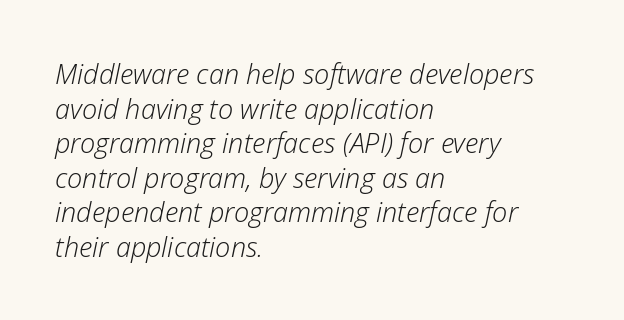
{"italic": "yes", "lean": "right", "slant_degrees": 12, "bold": "no", "underline": "no", "align": "left", "line_spacing": "normal", "line_spacing_ratio": 1.28, "letter_spacing": "normal", "letter_spacing_em": 0.0, "glyph_px": 27}
